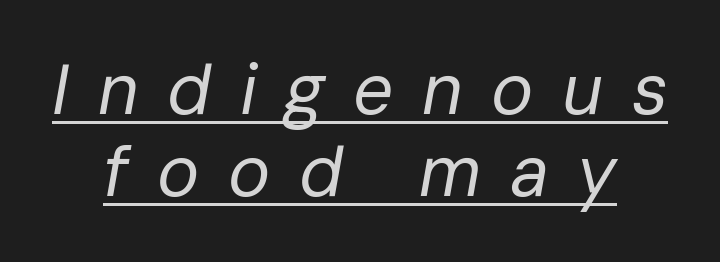
Vertical stems look standard width or narrower in stroke. The rendered words wear a rule along their underside. How would I describe the line gaps? Narrow and economical. Inter-character spacing is expanded well beyond the font's built-in metrics. Reading down the block, each line starts at a different indent, mirrored at its end.
